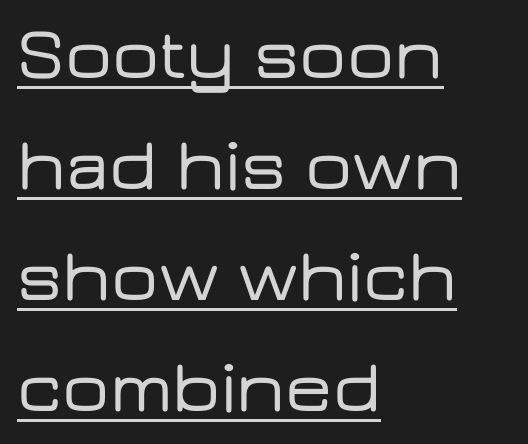
The block of text has a typical density, with ordinary space between rows. The designer went with a sans here, leaving each stem footless. Italic: no, the glyphs are upright roman. Looks like someone drew a line under every word here.
